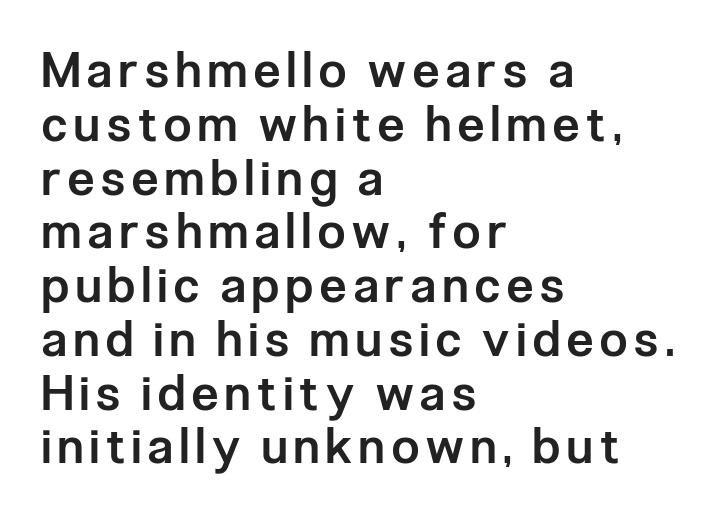
To sum up the face: it is a sans, with no serifs. The block of text is dense from top to bottom, with scant space between rows. Heft: intermediate — a semibold. The rendering anchors every line to the left-hand side. The space beneath each line is pristine and unruled.
